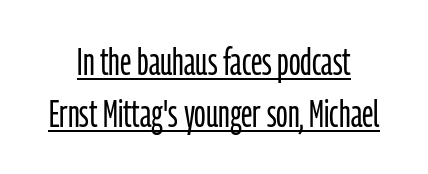
Q: Is the text bold? A: No.
Q: Is the text italic (slanted)? A: No, it is upright.
Q: Is the typeface a serif or a sans-serif typeface? A: Sans-serif.
Q: Is the text underlined? A: Yes.
Q: How is the paragraph aligned? A: Centered.
Q: Is the spacing between letters normal or unusually wide? A: Normal.
Q: Is the spacing between lines tight, normal or loose? A: Normal.
Q: Width (condensed, normal, or wide)? A: Condensed.
Q: Stroke contrast? A: Low.
Q: x-height? A: Medium.
Q: Monospaced? A: No.
